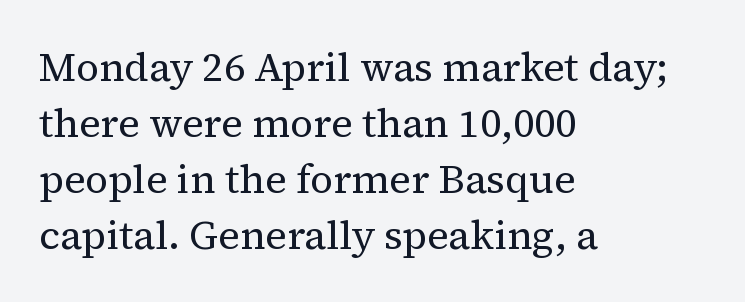
The image shows 40 px regular-weight serif type, upright; set left-aligned, normal line spacing (1.4x), normal letter spacing, not underlined; medium stroke contrast and a medium x-height.
